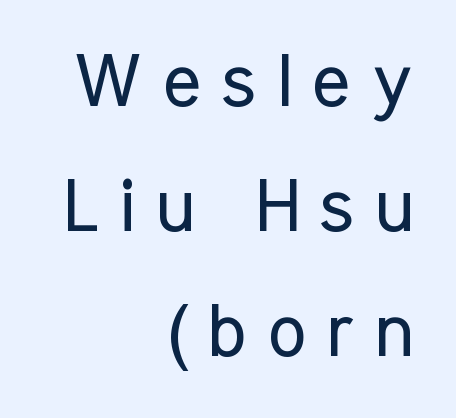
Q: Is the text bold? A: No.
Q: Is the text italic (slanted)? A: No, it is upright.
Q: Is the typeface a serif or a sans-serif typeface? A: Sans-serif.
Q: Is the text underlined? A: No.
Q: How is the paragraph aligned? A: Right-aligned.
Q: Is the spacing between letters normal or unusually wide? A: Unusually wide.
Q: Is the spacing between lines tight, normal or loose? A: Normal.
Q: Width (condensed, normal, or wide)? A: Condensed.
Q: Stroke contrast? A: Low.
Q: x-height? A: Medium.
Q: Monospaced? A: No.
